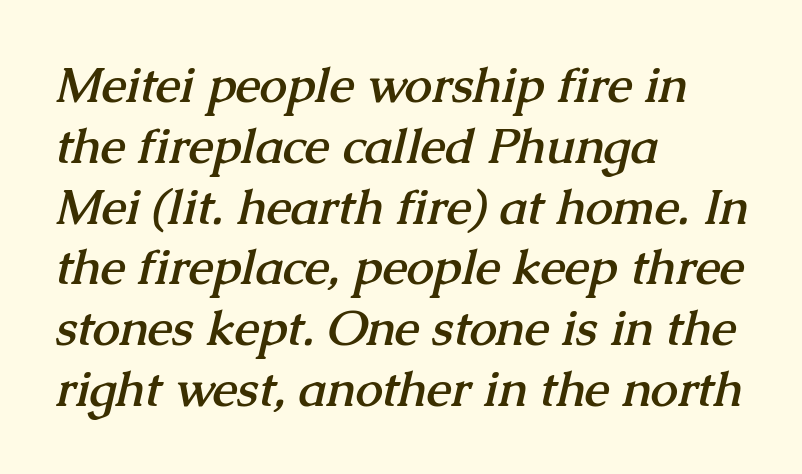
The image shows 49 px semibold serif type; set left-aligned, line spacing 1.24x, normal letter spacing, not underlined; medium stroke contrast and a medium x-height.
